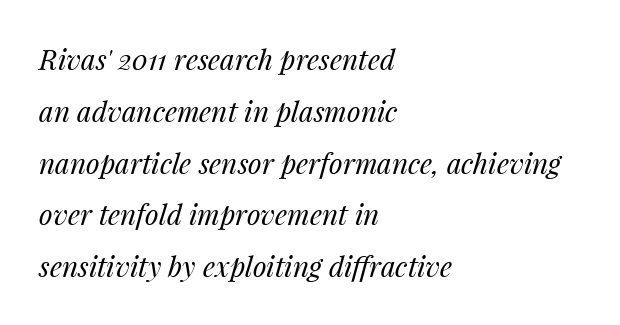
{"italic": "yes", "lean": "right", "slant_degrees": 14, "bold": "no", "weight": "regular", "width": "normal", "stroke_contrast": "medium", "x_height": "medium", "monospaced": "no", "underline": "no", "align": "left", "line_spacing_ratio": 1.85, "letter_spacing": "normal", "letter_spacing_em": 0.0, "glyph_px": 28}
